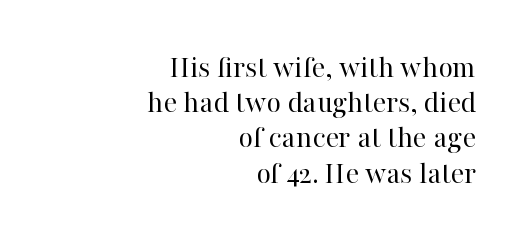
{"serif": "yes", "italic": "no", "bold": "no", "weight": "regular", "width": "normal", "stroke_contrast": "high", "x_height": "medium", "monospaced": "no", "underline": "no", "align": "right", "line_spacing": "tight", "line_spacing_ratio": 1.1, "letter_spacing": "normal", "letter_spacing_em": 0.0, "glyph_px": 32}
